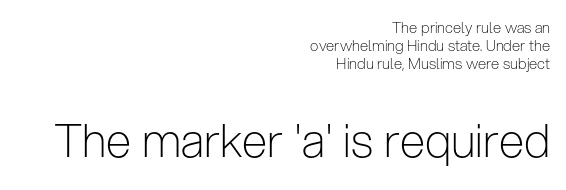
Q: Is the text bold? A: No.
Q: Is the text italic (slanted)? A: No, it is upright.
Q: Is the typeface a serif or a sans-serif typeface? A: Sans-serif.
Q: Is the text underlined? A: No.
Q: How is the paragraph aligned? A: Right-aligned.
Q: Is the spacing between letters normal or unusually wide? A: Normal.
Q: Which block of text is set in a larger size, the first (top) or the second (bottom)? A: The second (bottom) one.
Q: Width (condensed, normal, or wide)? A: Condensed.
Q: Stroke contrast? A: Low.
Q: x-height? A: Medium.
Q: Monospaced? A: No.
